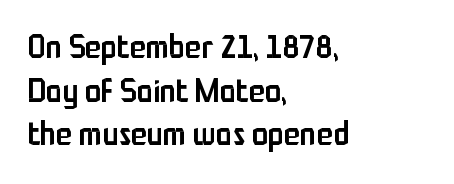
Note the varied advance widths — an 'i' is clearly narrower than an 'm'. You could call the tracking neutral — neither tight nor loose. Stroke terminals: plain, sans-serif. Moderately thickened strokes mark this as semibold type. The axis of the letterforms is exactly vertical. Horizontal bands of white between lines are of average thickness.
